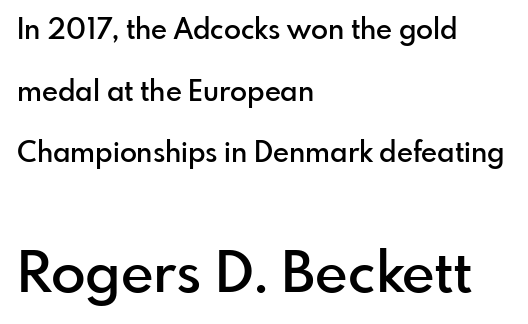
This layout puts the modest block above and the oversized block below. Plain, unruled lines of type. Students, this is semibold: more ink than regular, less than bold. Baseline-to-baseline distance is far greater than the letter height.
